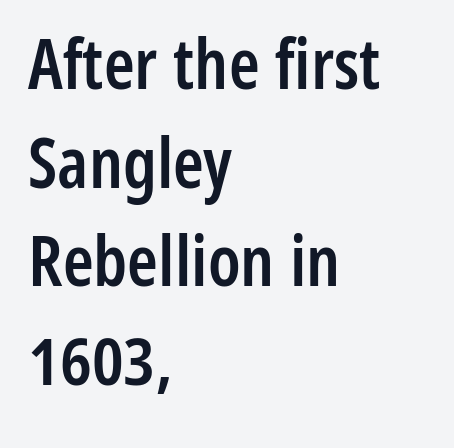
{"serif": "no", "italic": "no", "bold": "semi", "weight": "semibold", "width": "condensed", "stroke_contrast": "low", "x_height": "medium", "monospaced": "no", "underline": "no", "align": "left", "line_spacing": "normal", "line_spacing_ratio": 1.41, "letter_spacing": "normal", "letter_spacing_em": 0.0, "glyph_px": 70}
